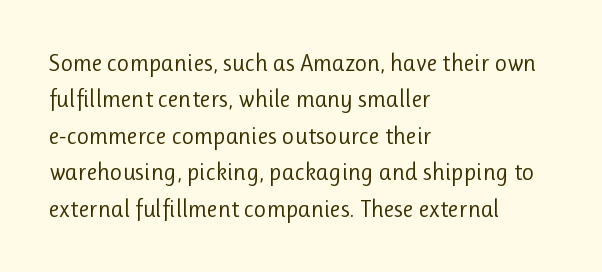
The foot of each line stays bare and open. These lines stack with their left ends in a neat column. Italic: no, the glyphs are upright roman. These lines sit exactly where default settings would place them.
